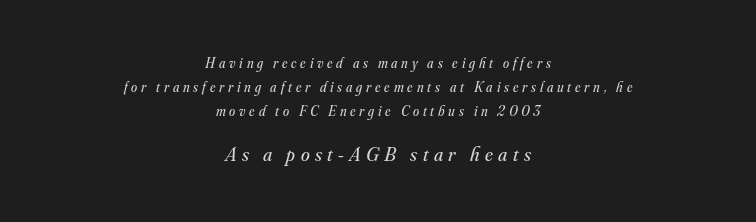
{"italic": "yes", "lean": "right", "slant_degrees": 16, "bold": "no", "underline": "no", "align": "center", "line_spacing": "normal", "line_spacing_ratio": 1.7, "letter_spacing": "wide", "letter_spacing_em": 0.27, "larger_block": "second", "size_ratio": 1.43, "glyph_px": 20}
